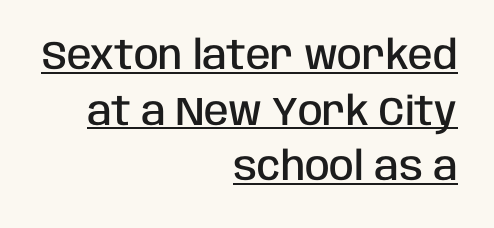
Q: Is the text bold? A: Semi-bold.
Q: Is the text italic (slanted)? A: No, it is upright.
Q: Is the typeface a serif or a sans-serif typeface? A: Sans-serif.
Q: Is the text underlined? A: Yes.
Q: How is the paragraph aligned? A: Right-aligned.
Q: Is the spacing between letters normal or unusually wide? A: Normal.
Q: Is the spacing between lines tight, normal or loose? A: Normal.
Q: Width (condensed, normal, or wide)? A: Condensed.
Q: Stroke contrast? A: Low.
Q: x-height? A: Large.
Q: Monospaced? A: No.
